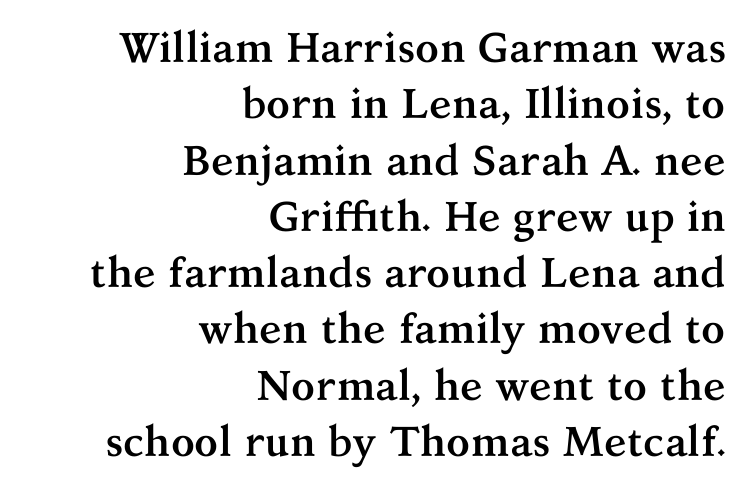
Q: Is the text bold? A: Yes.
Q: Is the text italic (slanted)? A: No, it is upright.
Q: Is the typeface a serif or a sans-serif typeface? A: Serif.
Q: Is the text underlined? A: No.
Q: How is the paragraph aligned? A: Right-aligned.
Q: Is the spacing between letters normal or unusually wide? A: Normal.
Q: Is the spacing between lines tight, normal or loose? A: Normal.
Q: Width (condensed, normal, or wide)? A: Normal.
Q: Stroke contrast? A: Medium.
Q: x-height? A: Medium.
Q: Monospaced? A: No.
